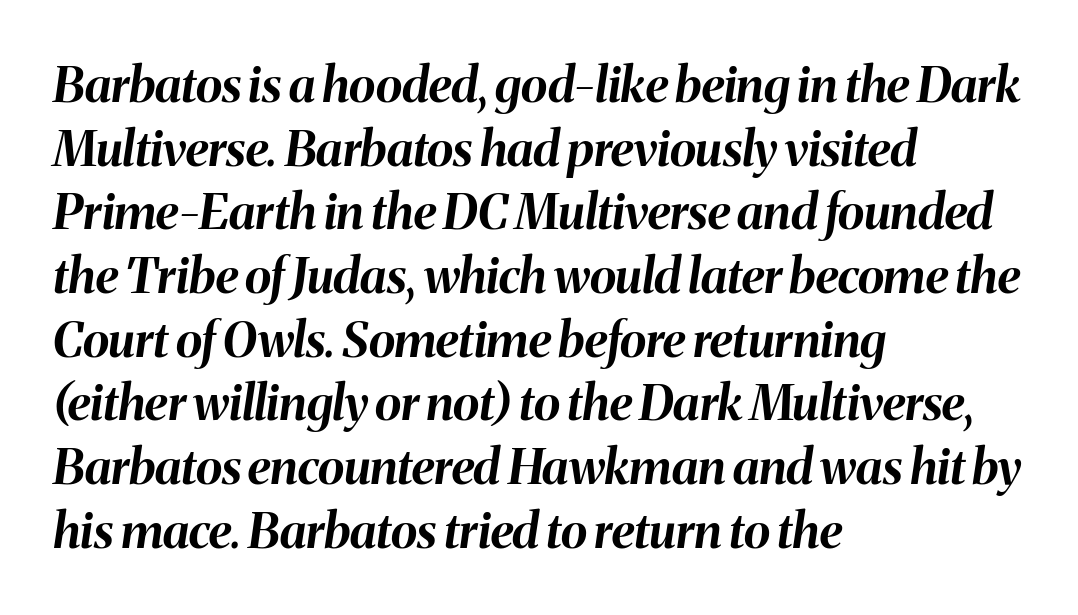
These lines are set flush left with a ragged right edge. What weight is shown? A full bold with thick strokes. Leading: standard. The specimen omits any rule beneath the text block's lines. The whole block is typeset with a tilt.
